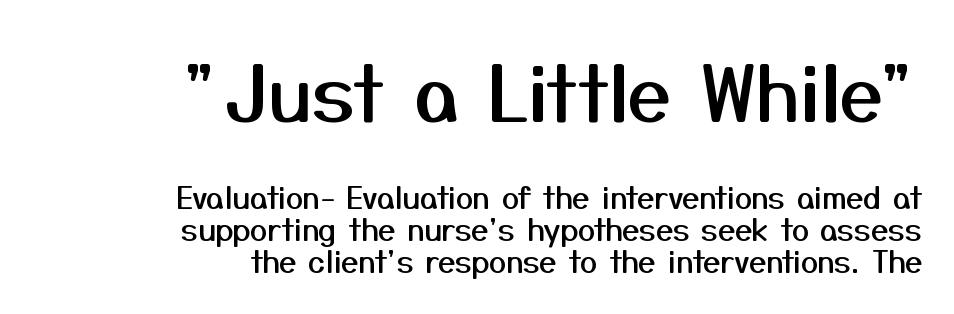
The image shows 77 px sans-serif type, upright; set right-aligned, tight line spacing (1.03x), normal letter spacing, not underlined; the first (top) block is 2.48x larger; medium stroke contrast and a medium x-height.
